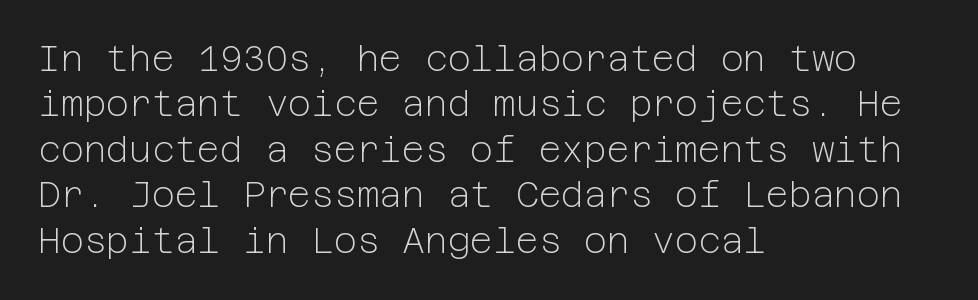
{"serif": "no", "italic": "no", "bold": "no", "weight": "light", "width": "normal", "stroke_contrast": "low", "x_height": "medium", "underline": "no", "align": "left", "line_spacing": "normal", "line_spacing_ratio": 1.3, "letter_spacing": "normal", "letter_spacing_em": 0.0, "glyph_px": 35}
